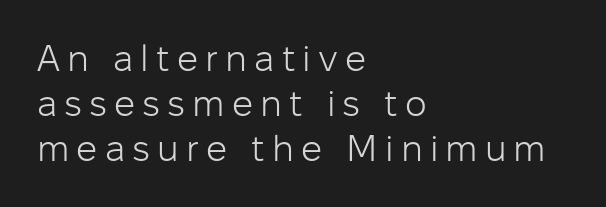
Q: Is the text bold? A: No.
Q: Is the text italic (slanted)? A: No, it is upright.
Q: Is the typeface a serif or a sans-serif typeface? A: Sans-serif.
Q: Is the text underlined? A: No.
Q: How is the paragraph aligned? A: Left-aligned.
Q: Width (condensed, normal, or wide)? A: Normal.
Q: Stroke contrast? A: Low.
Q: x-height? A: Medium.
Q: Monospaced? A: No.
